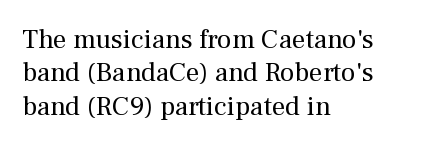
Q: Is the text bold? A: No.
Q: Is the text italic (slanted)? A: No, it is upright.
Q: Is the text underlined? A: No.
Q: How is the paragraph aligned? A: Left-aligned.
Q: Is the spacing between letters normal or unusually wide? A: Normal.
